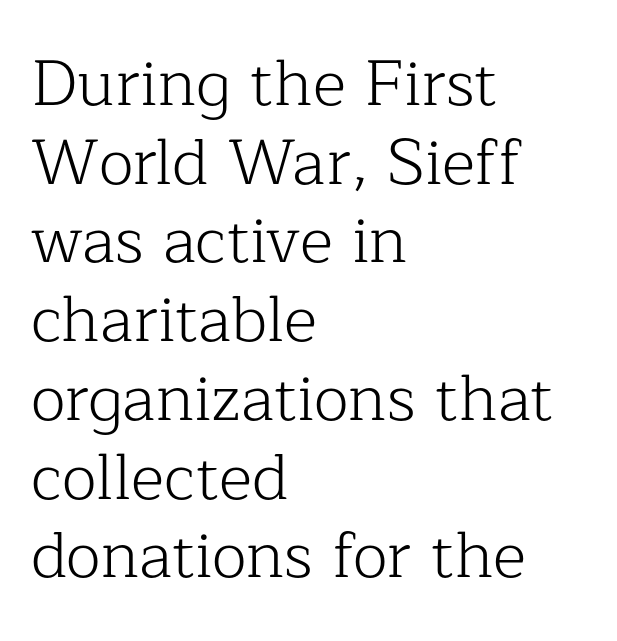
Q: Is the text bold? A: No.
Q: Is the text italic (slanted)? A: No, it is upright.
Q: Is the typeface a serif or a sans-serif typeface? A: Serif.
Q: Is the text underlined? A: No.
Q: How is the paragraph aligned? A: Left-aligned.
Q: Is the spacing between letters normal or unusually wide? A: Normal.
Q: Width (condensed, normal, or wide)? A: Normal.
Q: Stroke contrast? A: Low.
Q: x-height? A: Medium.
Q: Monospaced? A: No.
